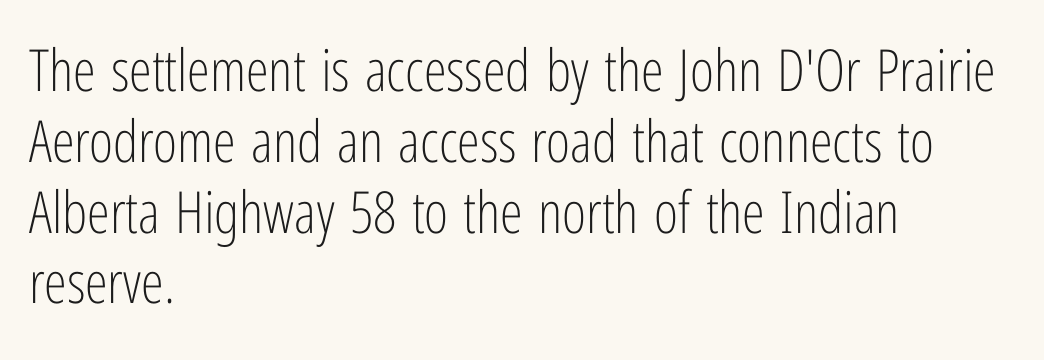
{"serif": "no", "italic": "no", "bold": "no", "weight": "light", "width": "condensed", "stroke_contrast": "low", "x_height": "medium", "monospaced": "no", "underline": "no", "align": "left", "line_spacing_ratio": 1.22, "letter_spacing": "normal", "letter_spacing_em": 0.0, "glyph_px": 58}
